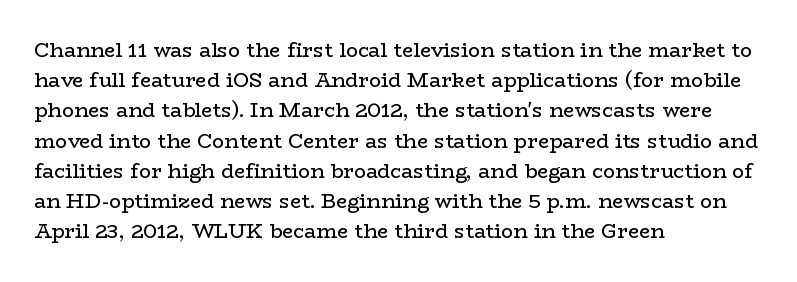
What stands out about the letter spacing? Nothing — it is the standard amount. The axis of the letterforms is exactly vertical. Check the space under the baseline: it is left empty. Evenly set lines give the paragraph a standard silhouette.
